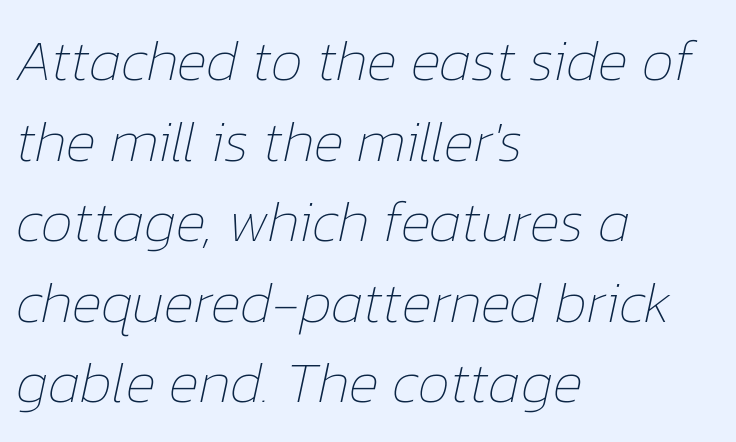
The letters are slanted; this is an italic face. Proportional: the letters do not fall into vertical columns. Regarding leading, the lines here are spaced in the standard way. Only glyphs here, with clear space below each row. Horizontal alignment here is leftward, the default for most running prose.
